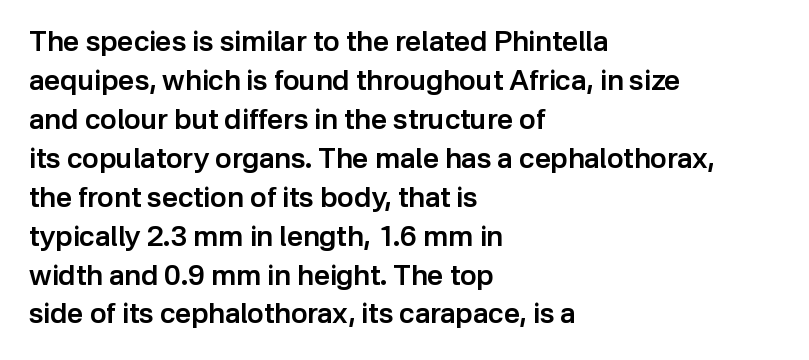
{"serif": "no", "italic": "no", "bold": "semi", "weight": "semibold", "width": "normal", "stroke_contrast": "low", "x_height": "medium", "monospaced": "no", "underline": "no", "align": "left", "line_spacing": "normal", "line_spacing_ratio": 1.39, "letter_spacing": "normal", "letter_spacing_em": 0.0, "glyph_px": 28}
